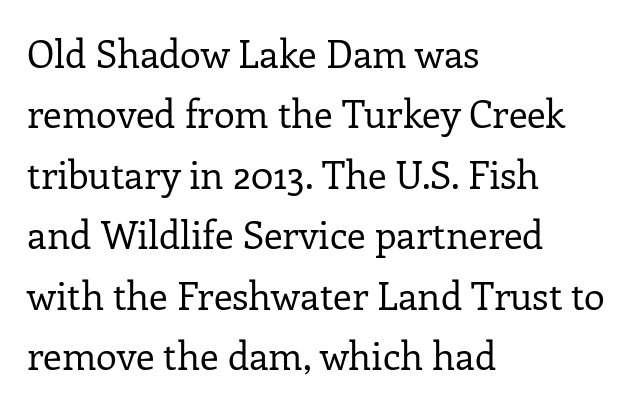
Q: Is the text bold? A: No.
Q: Is the text italic (slanted)? A: No, it is upright.
Q: Is the typeface a serif or a sans-serif typeface? A: Serif.
Q: Is the text underlined? A: No.
Q: How is the paragraph aligned? A: Left-aligned.
Q: Is the spacing between letters normal or unusually wide? A: Normal.
Q: Is the spacing between lines tight, normal or loose? A: Normal.
Q: Width (condensed, normal, or wide)? A: Normal.
Q: Stroke contrast? A: Low.
Q: x-height? A: Medium.
Q: Monospaced? A: No.
